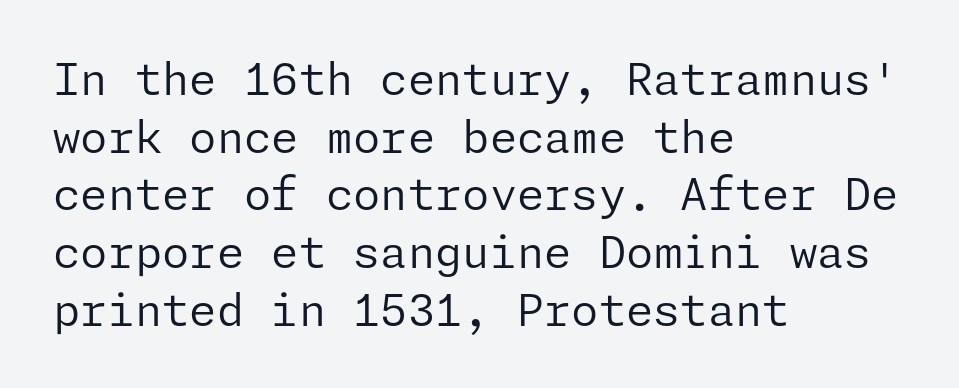
The glyphs in this specimen are sans serif. The words here are not underlined. The letters stand straight up with perfectly vertical stems. Unbolded letterforms with no extra heft. The tracking reads as untouched default to a designer's eye.
